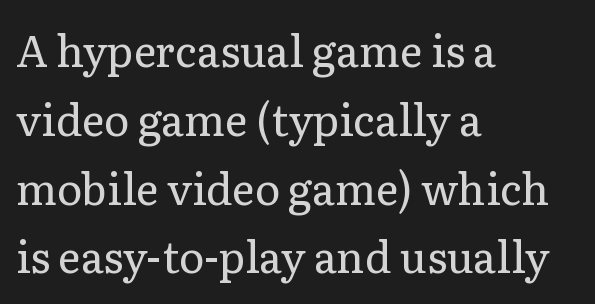
Nothing heavy about these letters — not bold at all. You can tell from the footed stems that serif type was used. You could not count columns in this text — the font is proportionally spaced. Teacher's note: observe the even left margin — that is flush-left alignment. The horizontal fit of the characters is conventional and even.
